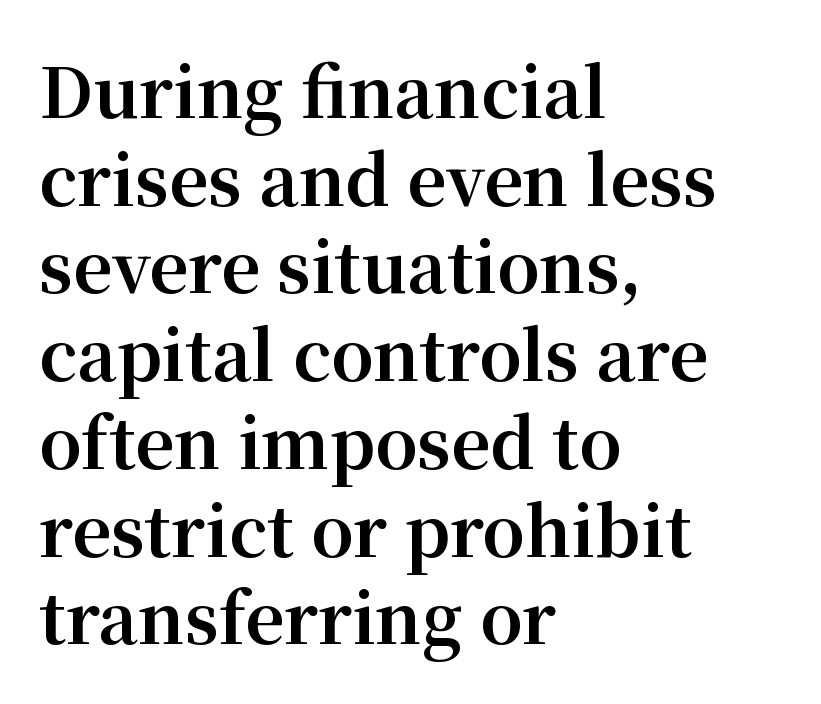
The image shows 68 px bold serif type, upright; set left-aligned, normal line spacing (1.29x), normal letter spacing, not underlined; medium stroke contrast and a medium x-height.
